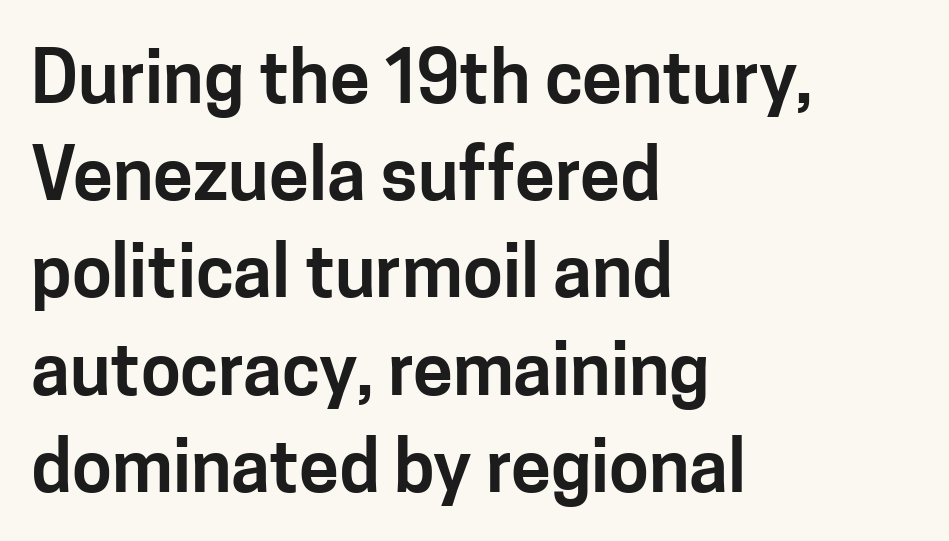
{"serif": "no", "italic": "no", "width": "normal", "stroke_contrast": "low", "x_height": "medium", "monospaced": "no", "underline": "no", "align": "left", "line_spacing": "normal", "line_spacing_ratio": 1.35, "letter_spacing": "normal", "letter_spacing_em": 0.0, "glyph_px": 72}
